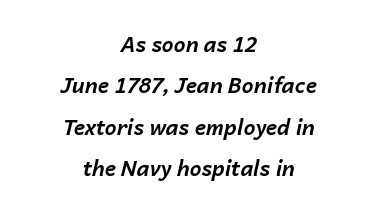
The image shows 21 px bold type, italic (leaning right); set centered, loose line spacing (1.97x), normal letter spacing, not underlined.
